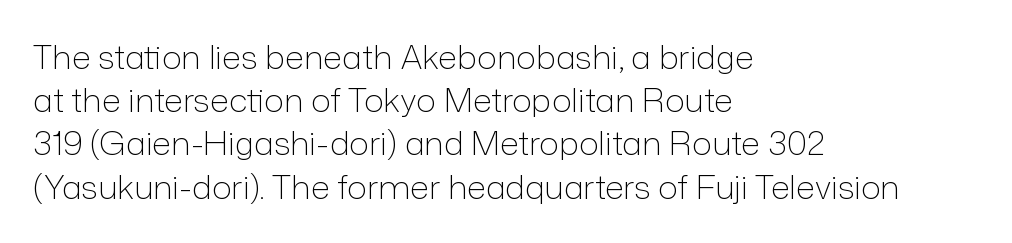
The passage shown is not bold in any degree. Spacing verdict: proportional, widths tailored to each character. Quick note: underline off. Short and long lines alike share a common starting point at left. The passage shown has conventional tracking throughout.
